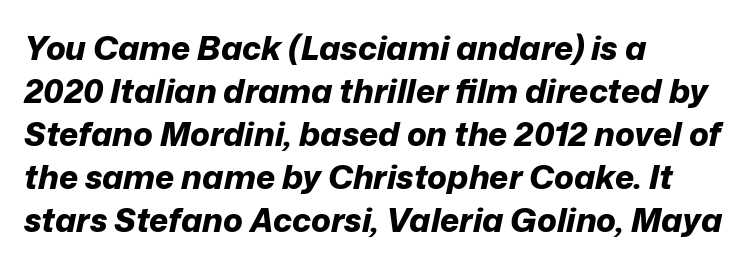
The face used here has the dense, thick strokes of a bold. Anything drawn beneath the words? Only blank space. The specimen reads as italic at a glance. Is this a fixed-width face? No — the glyphs have proportional, varying widths. Leading: standard.
